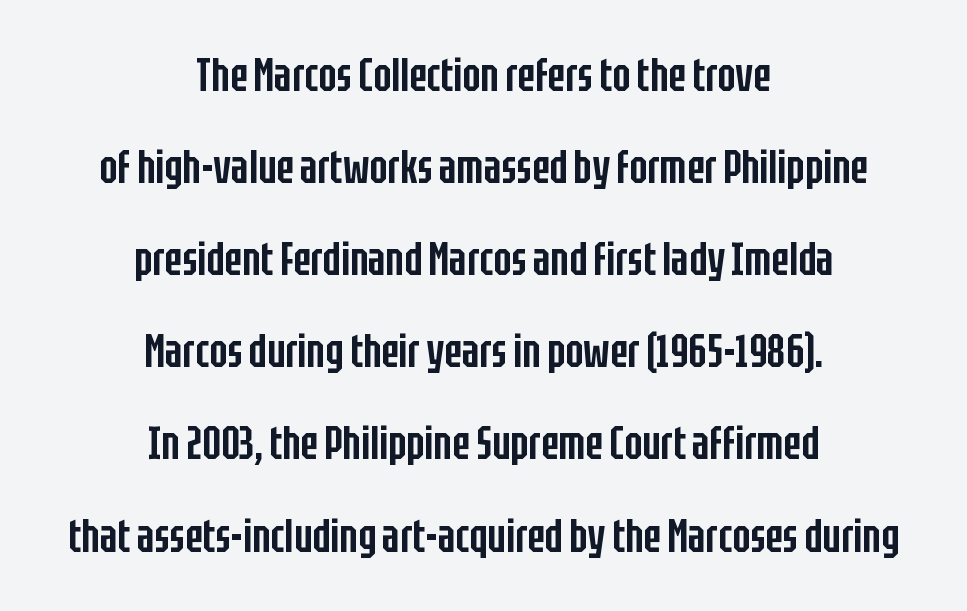
The image shows 47 px semibold, condensed sans-serif type, upright; set centered, loose line spacing (1.96x), normal letter spacing, not underlined; low stroke contrast and a large x-height.
